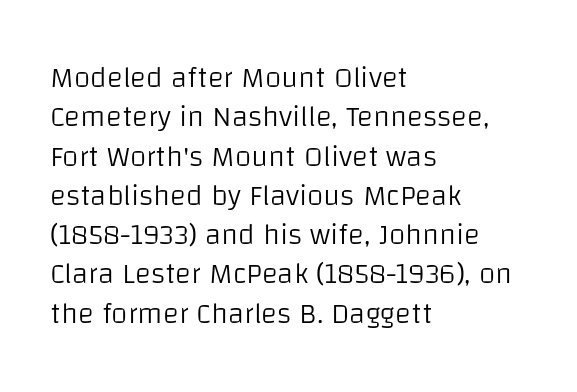
{"serif": "no", "italic": "no", "bold": "no", "weight": "light", "width": "normal", "stroke_contrast": "low", "x_height": "large", "monospaced": "no", "underline": "no", "align": "left", "line_spacing": "normal", "line_spacing_ratio": 1.31, "letter_spacing": "normal", "letter_spacing_em": 0.0, "glyph_px": 30}
